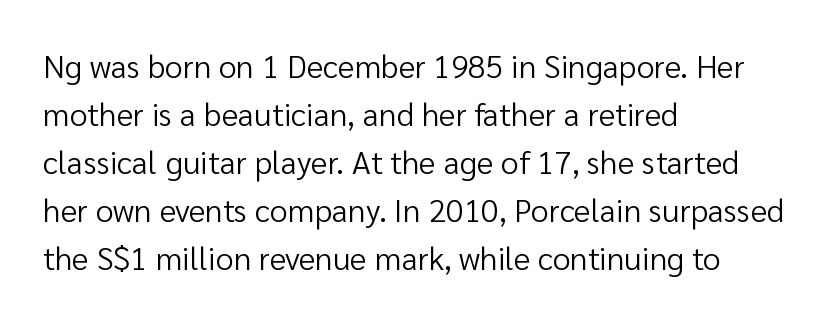
Each letter keeps its own natural width here, so spacing adapts to shape. Italic? Not at all — the glyphs are vertical. Regular leading. No extra ink here — the face is not bold. The compositor pushed each line to the left boundary.
